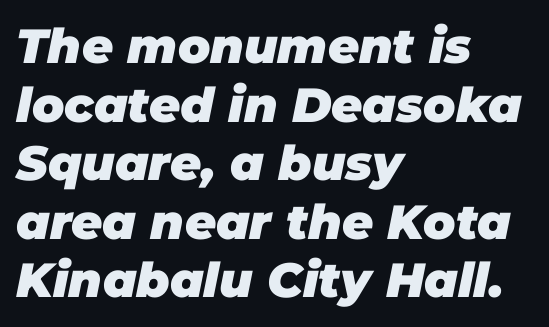
The image shows 48 px heavy type, italic (leaning right); set left-aligned, line spacing 1.22x, normal letter spacing, not underlined; low stroke contrast and a large x-height.
